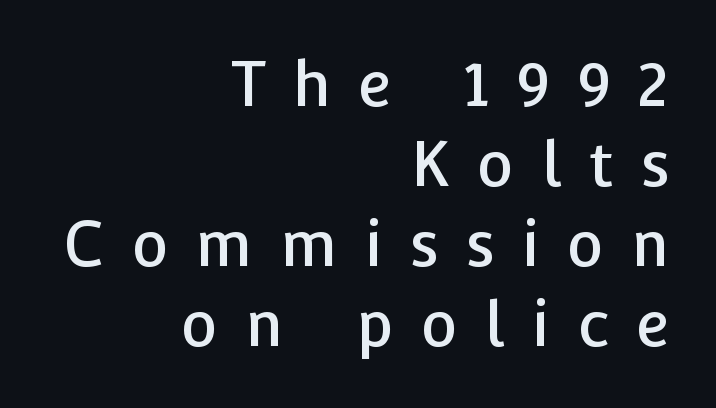
Q: Is the text italic (slanted)? A: No, it is upright.
Q: Is the typeface a serif or a sans-serif typeface? A: Sans-serif.
Q: Is the text underlined? A: No.
Q: How is the paragraph aligned? A: Right-aligned.
Q: Is the spacing between letters normal or unusually wide? A: Unusually wide.
Q: Is the spacing between lines tight, normal or loose? A: Normal.
Q: Width (condensed, normal, or wide)? A: Normal.
Q: Stroke contrast? A: Low.
Q: x-height? A: Medium.
Q: Monospaced? A: No.
